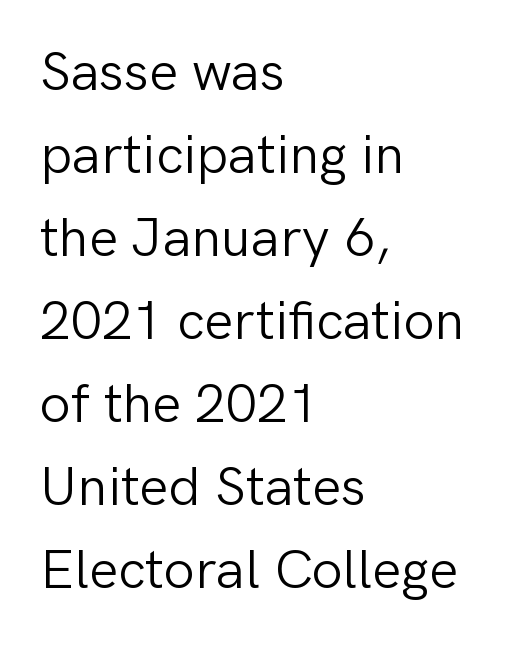
{"serif": "no", "italic": "no", "bold": "no", "weight": "light", "width": "normal", "stroke_contrast": "low", "x_height": "medium", "monospaced": "no", "underline": "no", "align": "left", "line_spacing": "normal", "line_spacing_ratio": 1.51, "letter_spacing": "normal", "letter_spacing_em": 0.0, "glyph_px": 55}
